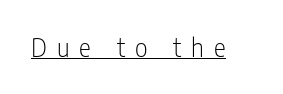
Compared with undecorated copy, this sample adds a rule below the words. The face used here is rendered with a markedly widened letterfit. Stroke thickness stays within the range of a standard reading face or lighter. Notice how the stems are strictly vertical — no italics here.
